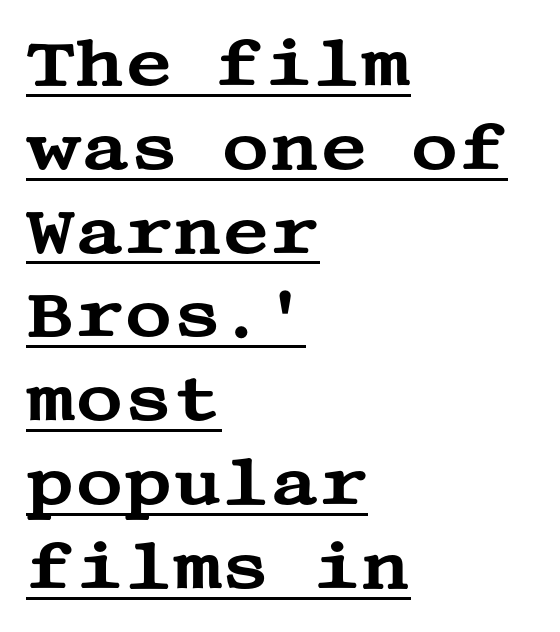
Q: Is the text italic (slanted)? A: No, it is upright.
Q: Is the typeface a serif or a sans-serif typeface? A: Serif.
Q: Is the text underlined? A: Yes.
Q: How is the paragraph aligned? A: Left-aligned.
Q: Is the spacing between letters normal or unusually wide? A: Normal.
Q: Is the spacing between lines tight, normal or loose? A: Normal.
Q: Width (condensed, normal, or wide)? A: Wide.
Q: Stroke contrast? A: Medium.
Q: x-height? A: Large.
